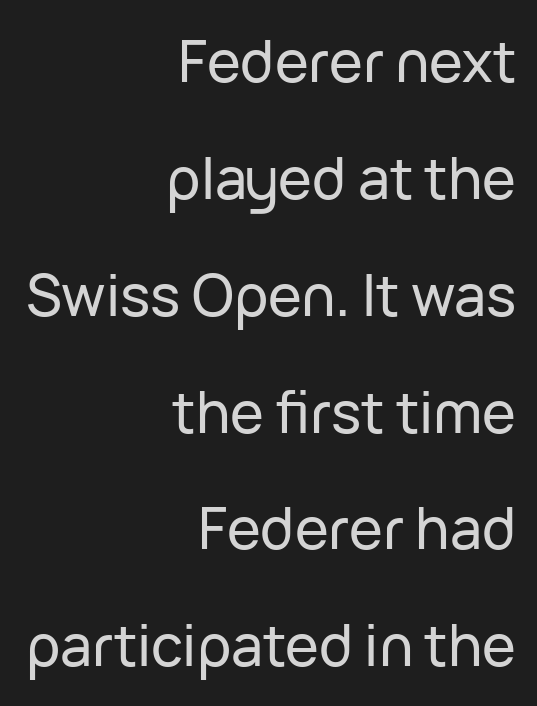
How are the letters spaced? Ordinarily, with no added tracking. Each row of text sits above clean, open space. Looks like regular typesetting: each glyph gets only the width it needs. The typography opts for an upright posture over an oblique one. The rendering anchors every line to the right-hand side. Each letter's strokes conclude bluntly, with no projecting serifs.
